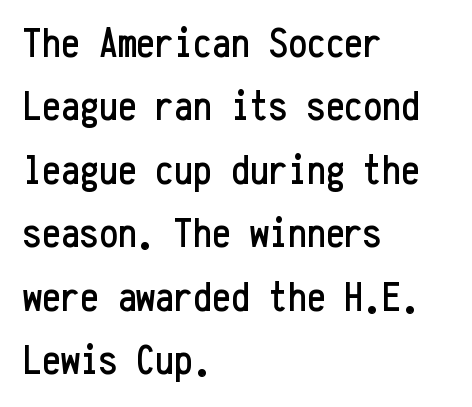
Q: Is the text italic (slanted)? A: No, it is upright.
Q: Is the typeface a serif or a sans-serif typeface? A: Sans-serif.
Q: Is the text underlined? A: No.
Q: How is the paragraph aligned? A: Left-aligned.
Q: Is the spacing between letters normal or unusually wide? A: Normal.
Q: Is the spacing between lines tight, normal or loose? A: Normal.
Q: Width (condensed, normal, or wide)? A: Condensed.
Q: Stroke contrast? A: Low.
Q: x-height? A: Medium.
Q: Monospaced? A: Yes.
